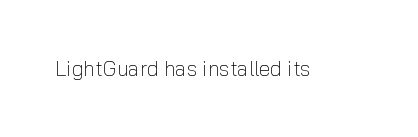
The passage shown is not underscored anywhere. The font's upright variant was chosen for this text. Stems here are at most as thick as an everyday book face. Observe the ordinary spacing: letters are neighbours, not strangers.
